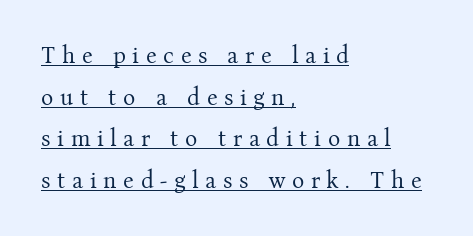
Q: Is the text bold? A: No.
Q: Is the text italic (slanted)? A: No, it is upright.
Q: Is the text underlined? A: Yes.
Q: How is the paragraph aligned? A: Left-aligned.
Q: Is the spacing between letters normal or unusually wide? A: Unusually wide.
